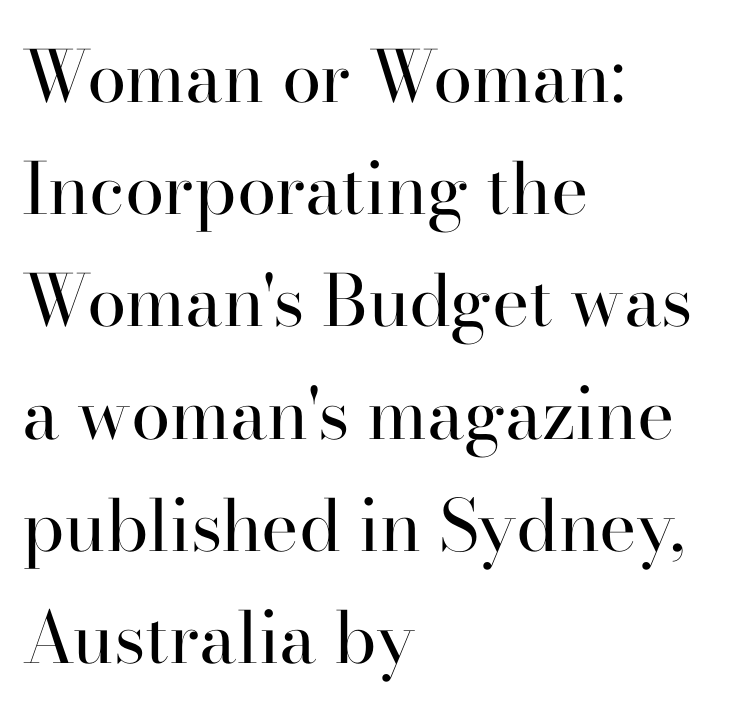
{"serif": "yes", "italic": "no", "bold": "no", "weight": "regular", "width": "normal", "stroke_contrast": "high", "x_height": "small", "monospaced": "no", "underline": "no", "align": "left", "line_spacing": "normal", "line_spacing_ratio": 1.58, "letter_spacing": "normal", "letter_spacing_em": 0.0, "glyph_px": 71}
